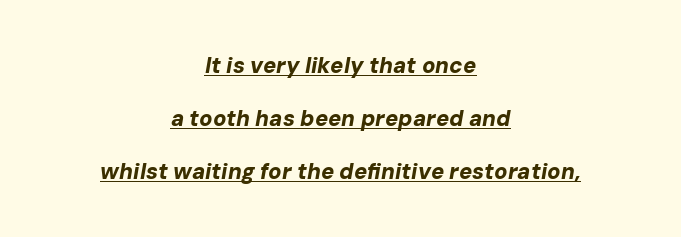
The image shows 22 px bold type, italic (leaning right); set centered, loose line spacing (2.4x), normal letter spacing, underlined.
